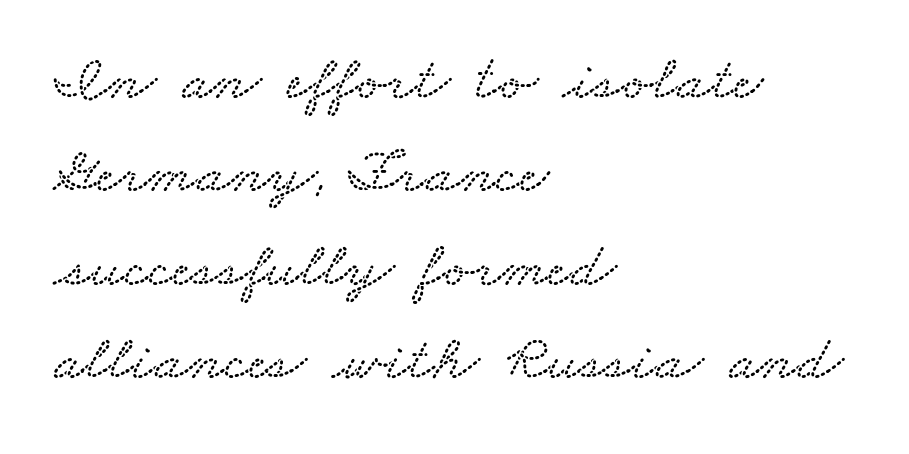
The image shows 64 px wide type; set left-aligned, normal line spacing (1.46x), normal letter spacing, not underlined; low stroke contrast and a small x-height.
